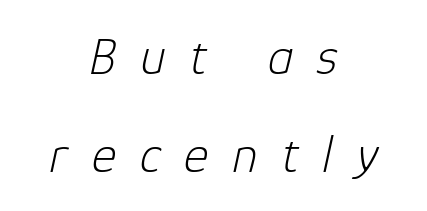
The image shows 53 px light type, italic (leaning right); set centered, line spacing 1.85x, unusually wide letter spacing (+0.45 em), not underlined; low stroke contrast and a medium x-height.
